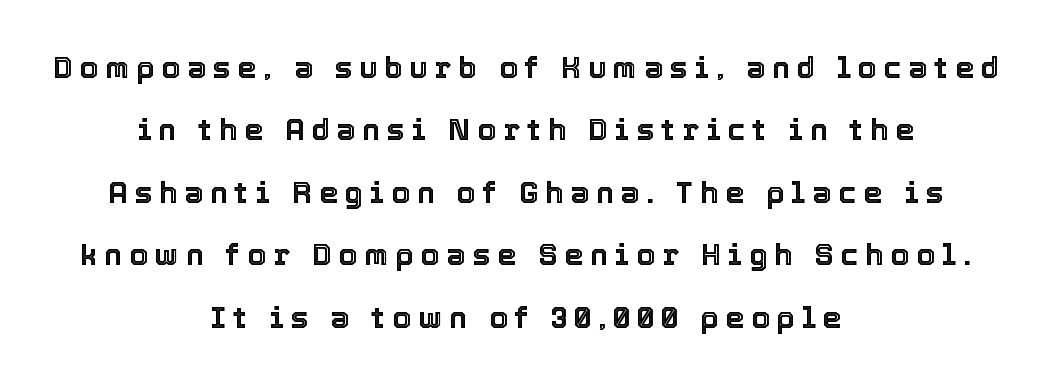
Q: Is the text italic (slanted)? A: No, it is upright.
Q: Is the text underlined? A: No.
Q: How is the paragraph aligned? A: Centered.
Q: Is the spacing between letters normal or unusually wide? A: Unusually wide.
Q: Is the spacing between lines tight, normal or loose? A: Loose.
Q: Width (condensed, normal, or wide)? A: Normal.
Q: x-height? A: Medium.
Q: Monospaced? A: No.
